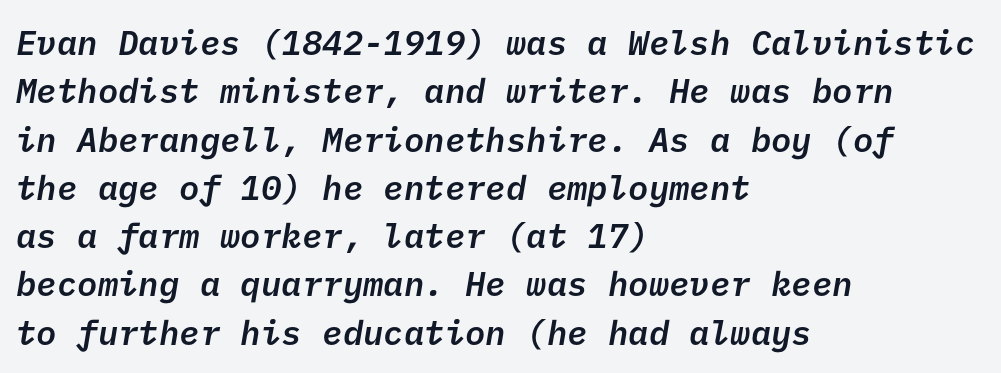
Q: Is the text bold? A: Semi-bold.
Q: Is the typeface a serif or a sans-serif typeface? A: Sans-serif.
Q: Is the text underlined? A: No.
Q: How is the paragraph aligned? A: Left-aligned.
Q: Is the spacing between letters normal or unusually wide? A: Normal.
Q: Is the spacing between lines tight, normal or loose? A: Normal.
Q: Width (condensed, normal, or wide)? A: Normal.
Q: Stroke contrast? A: Low.
Q: x-height? A: Medium.
